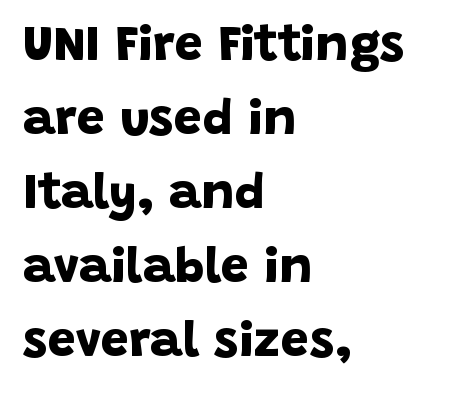
The image shows 50 px bold sans-serif type; set left-aligned, normal line spacing (1.48x), normal letter spacing, not underlined; low stroke contrast and a large x-height.
